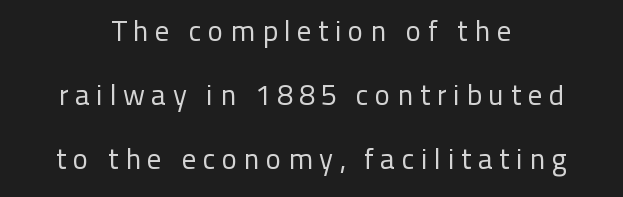
Q: Is the text bold? A: No.
Q: Is the text italic (slanted)? A: No, it is upright.
Q: Is the typeface a serif or a sans-serif typeface? A: Sans-serif.
Q: Is the text underlined? A: No.
Q: How is the paragraph aligned? A: Centered.
Q: Is the spacing between letters normal or unusually wide? A: Unusually wide.
Q: Is the spacing between lines tight, normal or loose? A: Loose.
Q: Width (condensed, normal, or wide)? A: Normal.
Q: Stroke contrast? A: Low.
Q: x-height? A: Medium.
Q: Monospaced? A: No.
